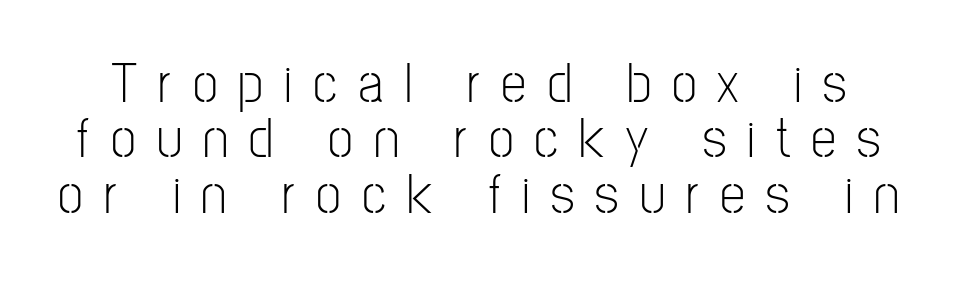
Q: Is the text bold? A: No.
Q: Is the text italic (slanted)? A: No, it is upright.
Q: Is the typeface a serif or a sans-serif typeface? A: Sans-serif.
Q: Is the text underlined? A: No.
Q: Is the spacing between letters normal or unusually wide? A: Unusually wide.
Q: Is the spacing between lines tight, normal or loose? A: Tight.
Q: Width (condensed, normal, or wide)? A: Condensed.
Q: Stroke contrast? A: Low.
Q: x-height? A: Medium.
Q: Monospaced? A: No.
